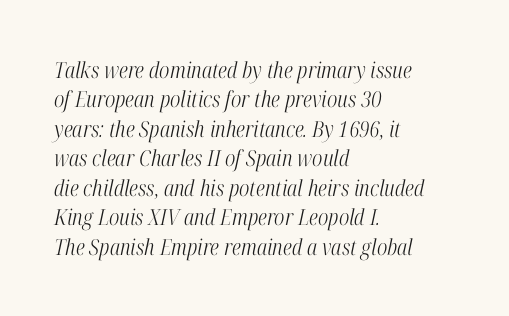
The lines in this sample share a left origin and differ only in where they stop. The lettering tilts uniformly, giving the passage an italic look. The letterforms sit at book weight or below. Clear beneath every line of the passage. You could call the tracking neutral — neither tight nor loose. The rendering uses a moderate line-height, typical for paragraphs.
